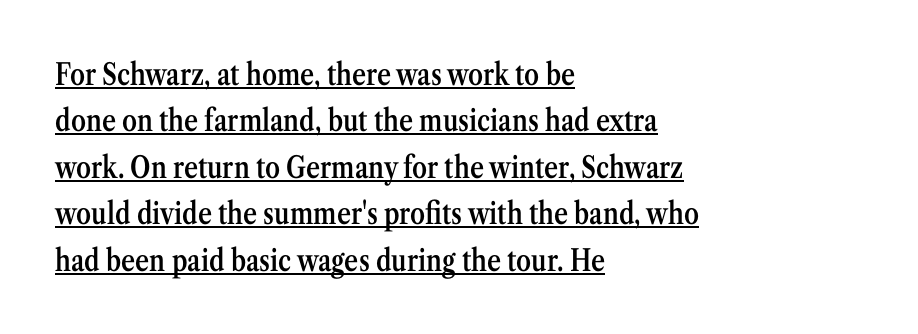
{"serif": "yes", "italic": "no", "bold": "semi", "weight": "semibold", "width": "condensed", "stroke_contrast": "medium", "x_height": "medium", "monospaced": "no", "underline": "yes", "align": "left", "line_spacing": "normal", "line_spacing_ratio": 1.55, "letter_spacing": "normal", "letter_spacing_em": 0.0, "glyph_px": 30}
